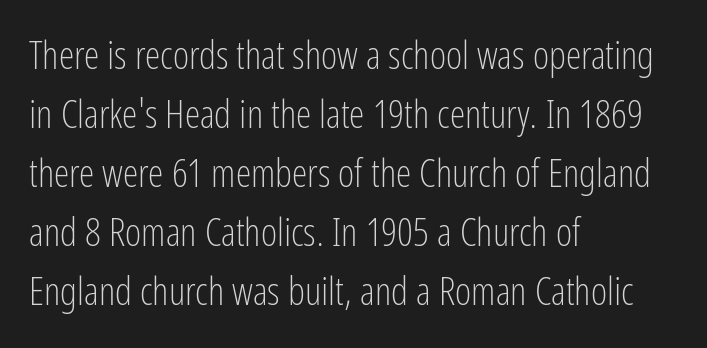
{"serif": "no", "italic": "no", "bold": "no", "weight": "light", "width": "condensed", "stroke_contrast": "low", "x_height": "medium", "monospaced": "no", "underline": "no", "align": "left", "line_spacing": "normal", "line_spacing_ratio": 1.51, "letter_spacing": "normal", "letter_spacing_em": 0.0, "glyph_px": 39}
